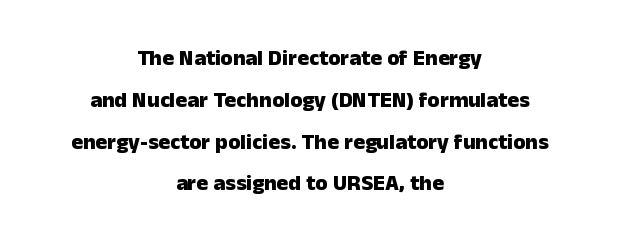
{"italic": "no", "bold": "yes", "underline": "no", "align": "center", "line_spacing": "loose", "line_spacing_ratio": 1.9, "letter_spacing": "normal", "letter_spacing_em": 0.0, "glyph_px": 22}
